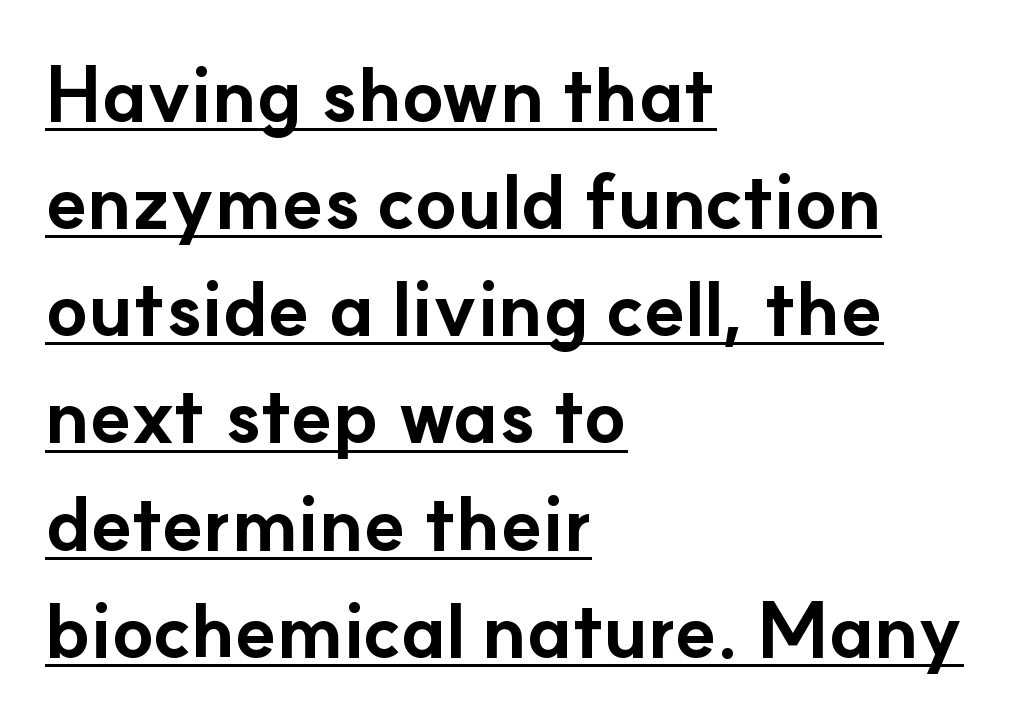
{"serif": "no", "italic": "no", "bold": "yes", "weight": "bold", "width": "normal", "stroke_contrast": "low", "x_height": "small", "monospaced": "no", "underline": "yes", "align": "left", "line_spacing": "normal", "line_spacing_ratio": 1.41, "letter_spacing": "normal", "letter_spacing_em": 0.0, "glyph_px": 76}
